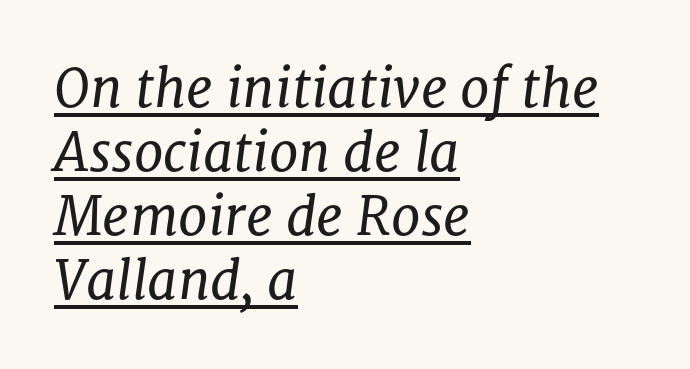
The image shows 53 px regular-weight serif type, italic (leaning right); set left-aligned, line spacing 1.21x, normal letter spacing, underlined; low stroke contrast and a medium x-height.
